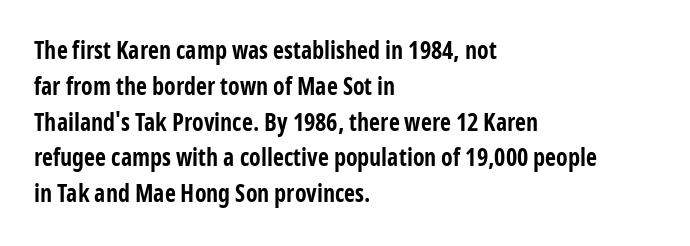
Q: Is the text bold? A: Yes.
Q: Is the text italic (slanted)? A: No, it is upright.
Q: Is the text underlined? A: No.
Q: How is the paragraph aligned? A: Left-aligned.
Q: Is the spacing between letters normal or unusually wide? A: Normal.
Q: Is the spacing between lines tight, normal or loose? A: Normal.
